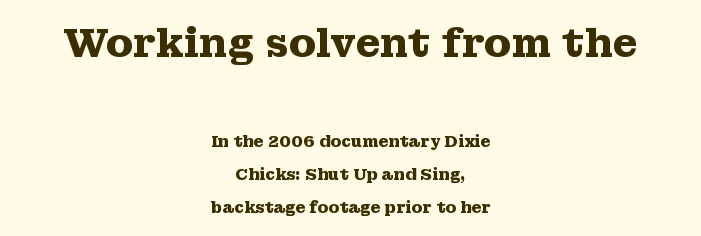
Q: Is the text bold? A: Yes.
Q: Is the text italic (slanted)? A: No, it is upright.
Q: Is the typeface a serif or a sans-serif typeface? A: Serif.
Q: Is the text underlined? A: No.
Q: How is the paragraph aligned? A: Centered.
Q: Is the spacing between letters normal or unusually wide? A: Normal.
Q: Is the spacing between lines tight, normal or loose? A: Loose.
Q: Which block of text is set in a larger size, the first (top) or the second (bottom)? A: The first (top) one.
Q: Width (condensed, normal, or wide)? A: Wide.
Q: Stroke contrast? A: Medium.
Q: x-height? A: Medium.
Q: Monospaced? A: No.
